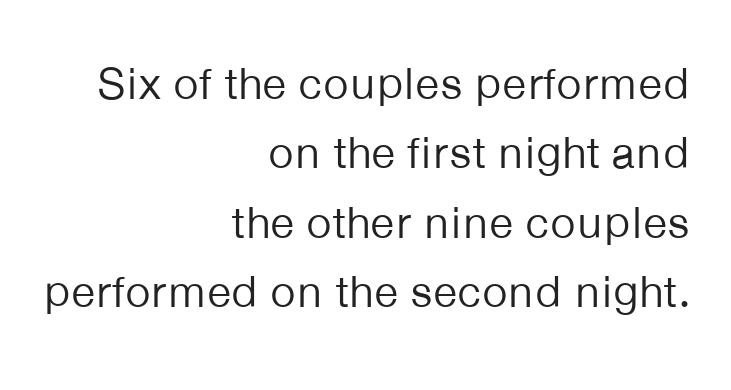
The image shows 45 px regular-weight sans-serif type, upright; set right-aligned, normal line spacing (1.54x), normal letter spacing, not underlined; low stroke contrast and a medium x-height.
